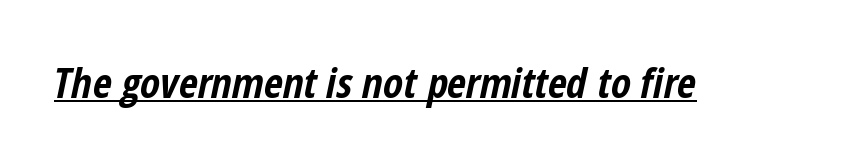
The image shows 41 px bold, condensed type, italic (leaning right); set normal letter spacing, underlined; low stroke contrast and a medium x-height.
